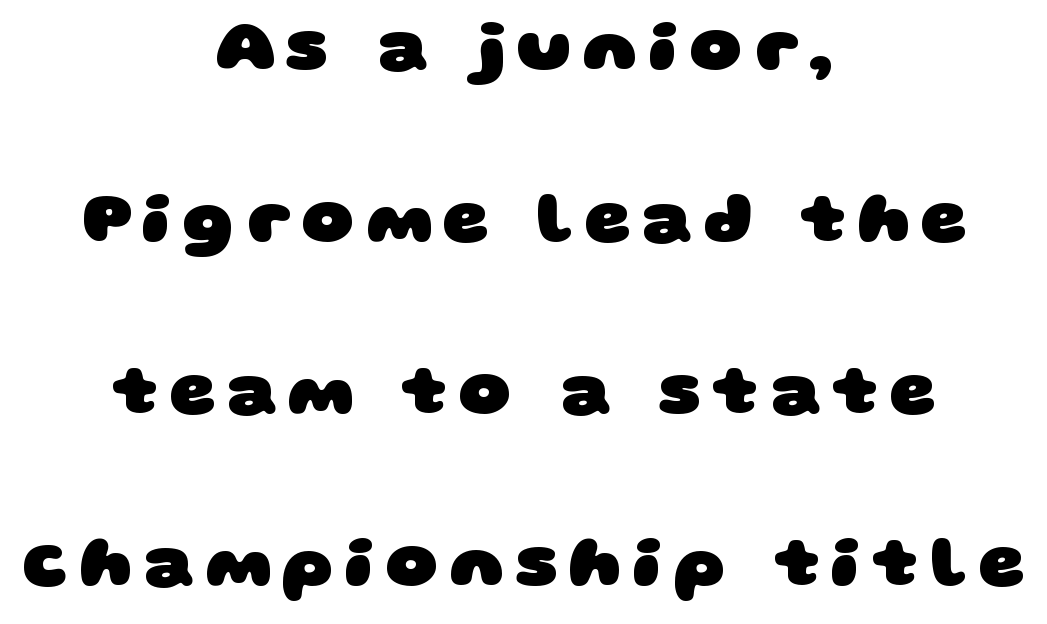
Nothing sits at the stroke ends, so this counts as sans-serif. Do the characters align in a grid? No, the font is proportional. One-word summary of the alignment: center. The string is rendered with underlining switched off.
